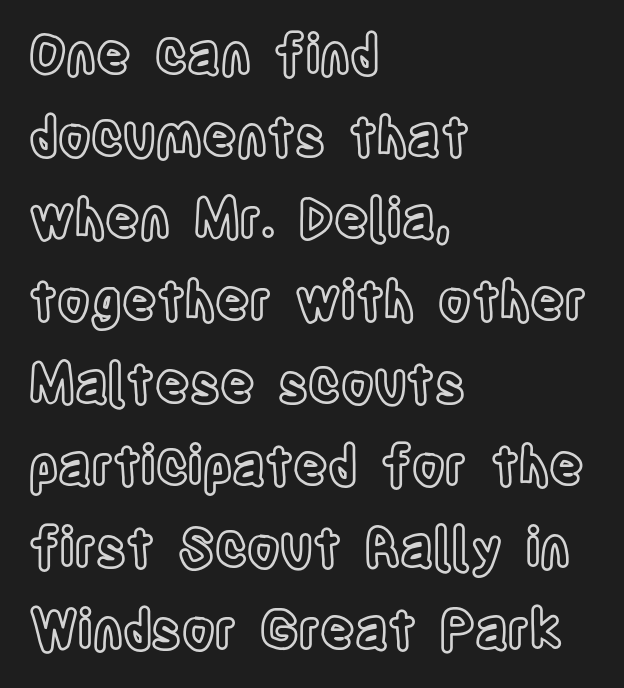
Compared with a centered layout, this one pins lines to the left instead. No extra tracking has been applied to these lines. Plain, unruled lines of type. Unlike italic type, these characters show no tilt at all.
